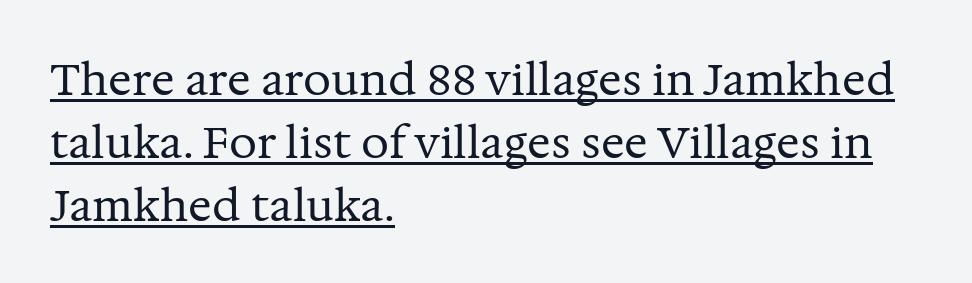
The image shows 44 px regular-weight serif type, upright; set left-aligned, normal line spacing (1.43x), normal letter spacing, underlined; medium stroke contrast and a medium x-height.
